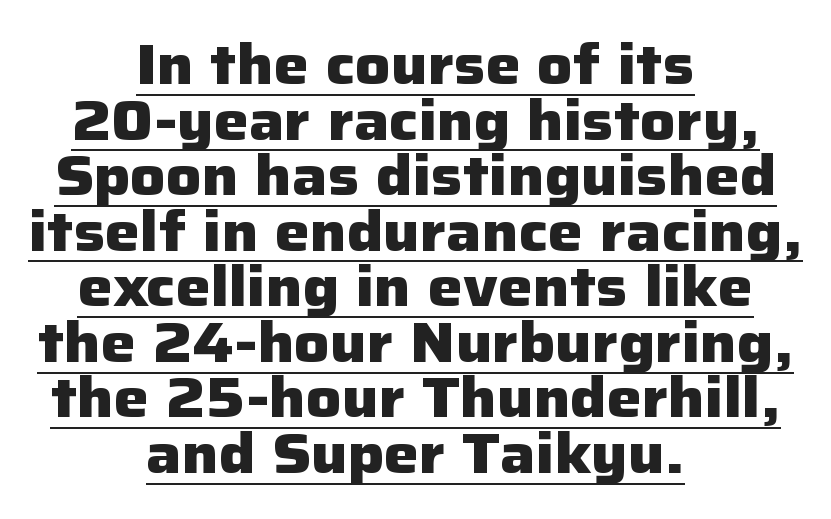
The image shows 55 px heavy sans-serif type, upright; set centered, tight line spacing (1.01x), normal letter spacing, underlined; low stroke contrast and a medium x-height.
